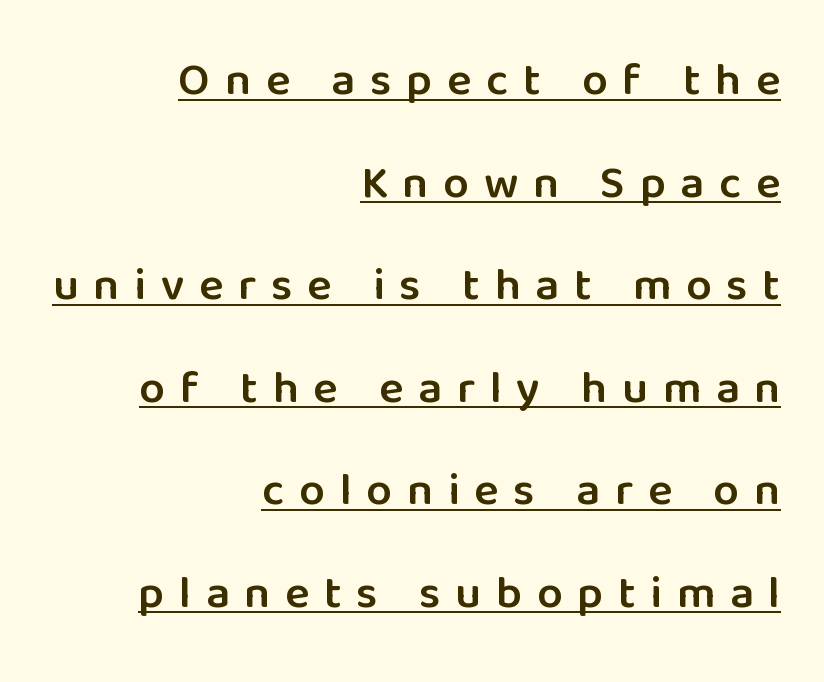
Q: Is the text bold? A: Semi-bold.
Q: Is the text italic (slanted)? A: No, it is upright.
Q: Is the typeface a serif or a sans-serif typeface? A: Sans-serif.
Q: Is the text underlined? A: Yes.
Q: How is the paragraph aligned? A: Right-aligned.
Q: Is the spacing between letters normal or unusually wide? A: Unusually wide.
Q: Is the spacing between lines tight, normal or loose? A: Loose.
Q: Width (condensed, normal, or wide)? A: Normal.
Q: Stroke contrast? A: Low.
Q: x-height? A: Medium.
Q: Monospaced? A: No.
